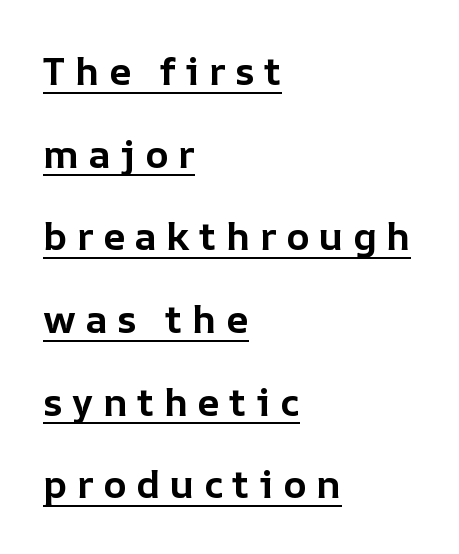
The leading is generous, giving the passage an open texture. Heavy, bold letterforms. The font's upright variant was chosen for this text. Each word looks stretched out because of the extra space between its letters. Somebody hit Ctrl+U on this one — the words are underlined. The rendering uses natural spacing where letterforms have individual widths.
